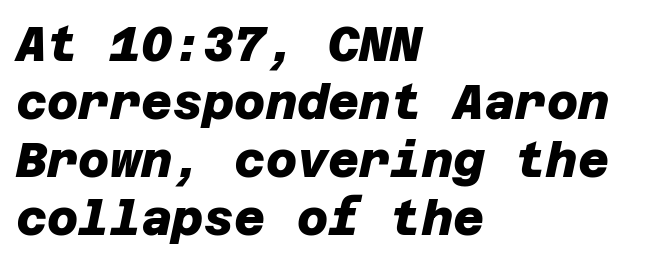
{"serif": "no", "bold": "yes", "weight": "heavy", "width": "normal", "stroke_contrast": "low", "x_height": "large", "underline": "no", "align": "left", "line_spacing_ratio": 1.21, "letter_spacing": "normal", "letter_spacing_em": 0.0, "glyph_px": 48}
